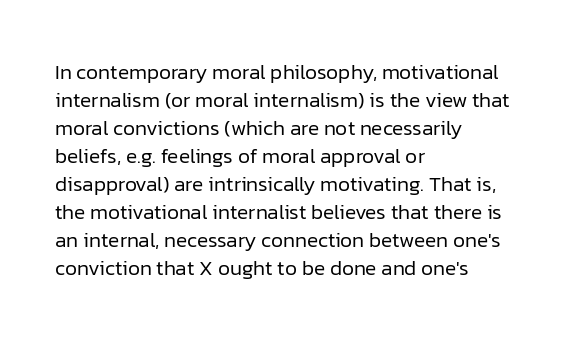
The paragraph has a hard left edge and a soft right edge. Rows of type keep a routine distance in the vertical direction. The letters sit at their default tracking, neither squeezed nor spread. Posture: vertical.
